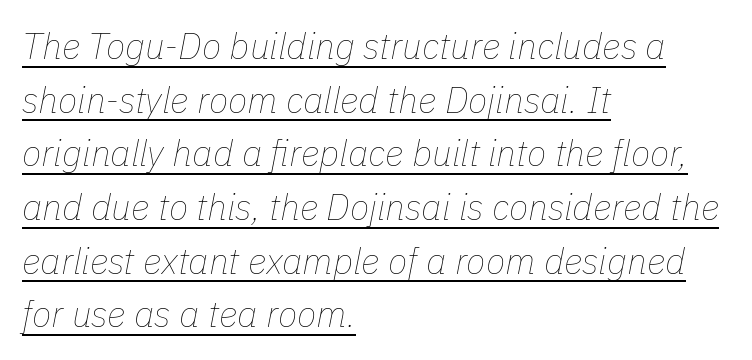
{"italic": "yes", "lean": "right", "slant_degrees": 11, "bold": "no", "weight": "thin", "width": "normal", "stroke_contrast": "low", "x_height": "medium", "monospaced": "no", "underline": "yes", "align": "left", "line_spacing": "normal", "line_spacing_ratio": 1.49, "letter_spacing": "normal", "letter_spacing_em": 0.0, "glyph_px": 36}
